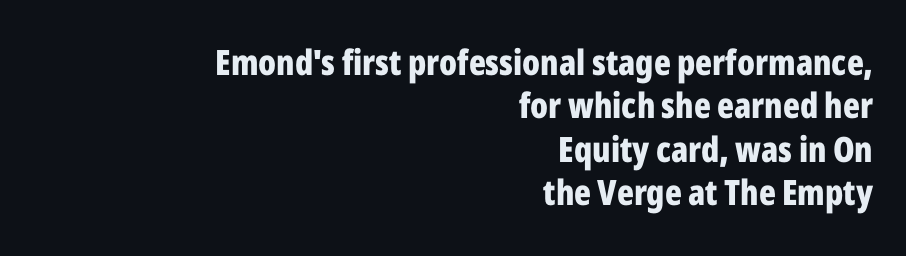
Spacing verdict: proportional, widths tailored to each character. Characters remain perfectly vertical along every line. The glyphs are unaccompanied by any horizontal stroke below them. Every letter is thick-stroked: bold, no question. What kind of face is this? One without serifs — a sans.
